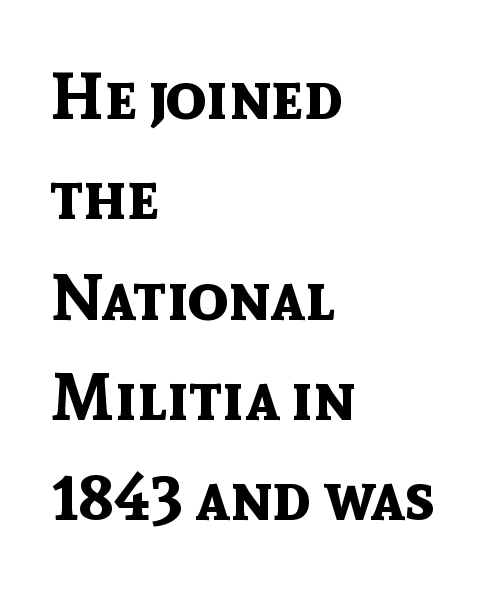
The image shows 66 px bold sans-serif type, upright; set left-aligned, normal line spacing (1.52x), normal letter spacing, not underlined; a medium x-height.
